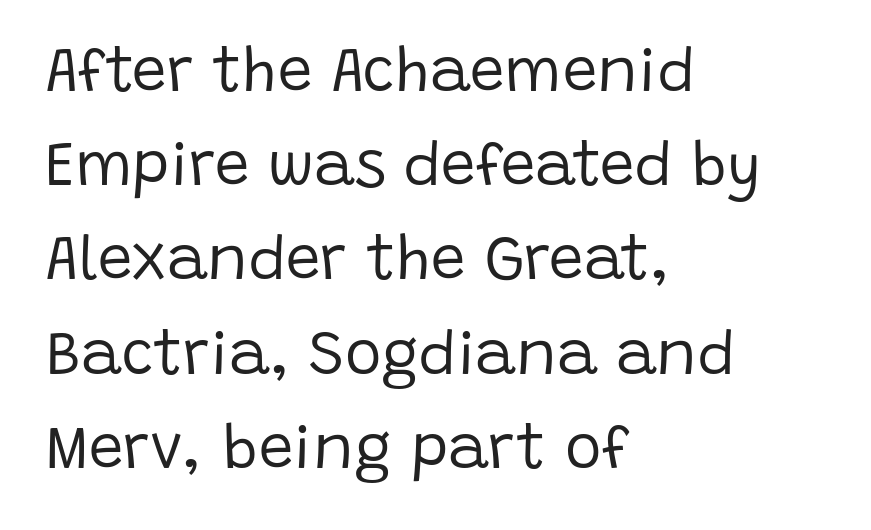
{"serif": "no", "italic": "no", "bold": "no", "weight": "regular", "width": "normal", "stroke_contrast": "low", "x_height": "large", "monospaced": "no", "underline": "no", "align": "left", "line_spacing": "normal", "line_spacing_ratio": 1.52, "letter_spacing": "normal", "letter_spacing_em": 0.0, "glyph_px": 62}
